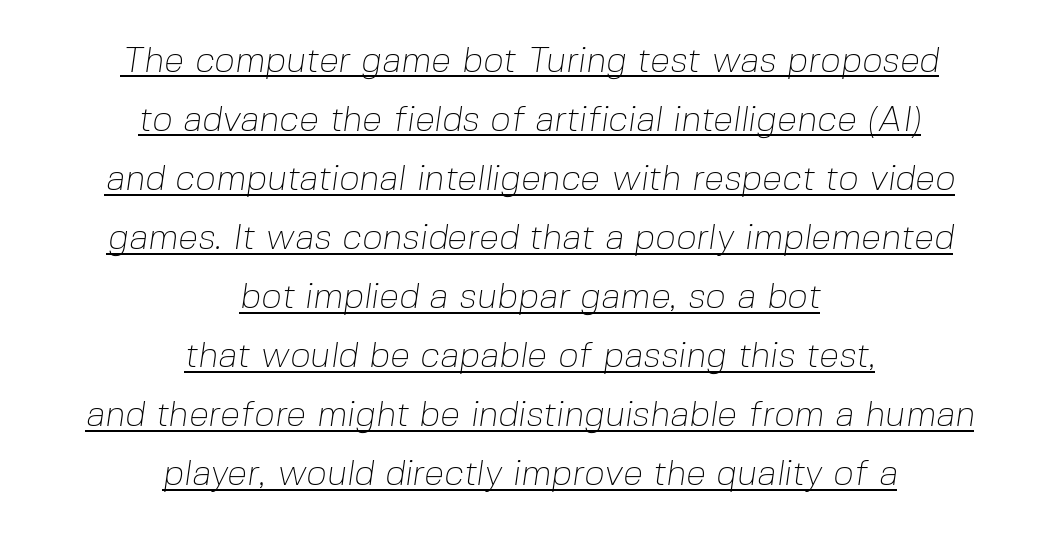
{"serif": "no", "bold": "no", "weight": "thin", "width": "normal", "stroke_contrast": "low", "x_height": "medium", "monospaced": "no", "underline": "yes", "align": "center", "line_spacing": "normal", "line_spacing_ratio": 1.64, "letter_spacing": "normal", "letter_spacing_em": 0.0, "glyph_px": 36}
